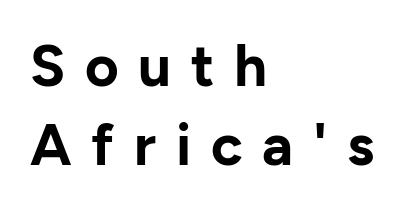
{"serif": "no", "italic": "no", "bold": "yes", "weight": "bold", "width": "normal", "stroke_contrast": "low", "x_height": "medium", "monospaced": "no", "underline": "no", "align": "left", "line_spacing": "normal", "line_spacing_ratio": 1.37, "letter_spacing": "wide", "letter_spacing_em": 0.34, "glyph_px": 58}
